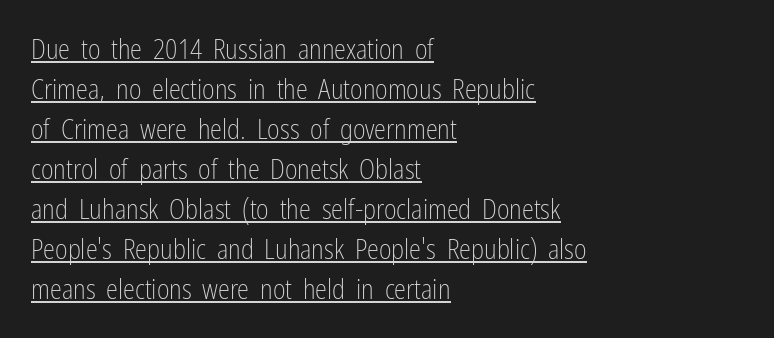
Is the stroke heavy? The answer is a plain regular-or-lighter. No italicization has been applied; the sample stays upright. Quick note: interline space is typical. The rendering uses the underline text-decoration.
